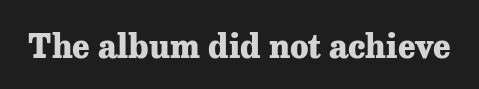
Q: Is the text bold? A: Yes.
Q: Is the text italic (slanted)? A: No, it is upright.
Q: Is the typeface a serif or a sans-serif typeface? A: Serif.
Q: Is the text underlined? A: No.
Q: Is the spacing between letters normal or unusually wide? A: Normal.
Q: Width (condensed, normal, or wide)? A: Normal.
Q: Stroke contrast? A: Low.
Q: x-height? A: Medium.
Q: Monospaced? A: No.
